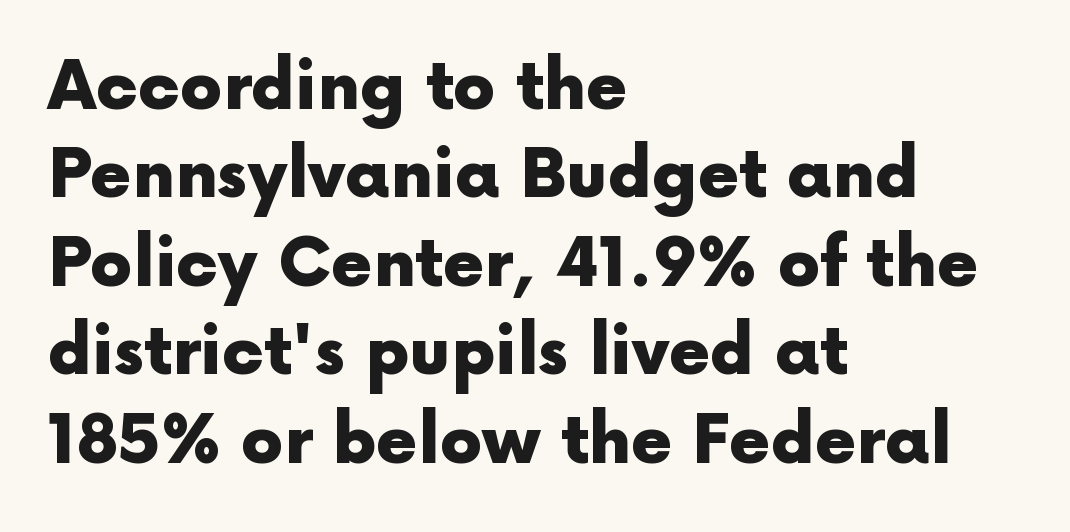
The gap between lines stays unmarked. What kind of face is this? One without serifs — a sans. Evenly set lines give the paragraph a standard silhouette. Designer's note — italics off, roman on. Stroke thickness is high; the sample reads as a true bold. Look at the tracking — it's just the regular setting, nothing added.
